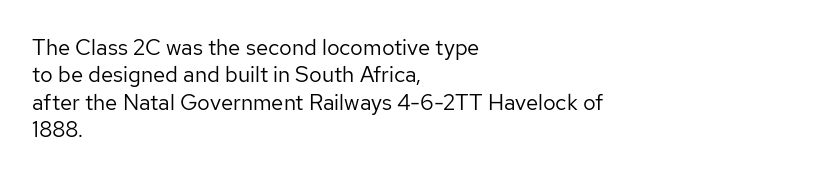
The image shows 22 px text type, upright; set left-aligned, normal line spacing (1.25x), normal letter spacing, not underlined.
